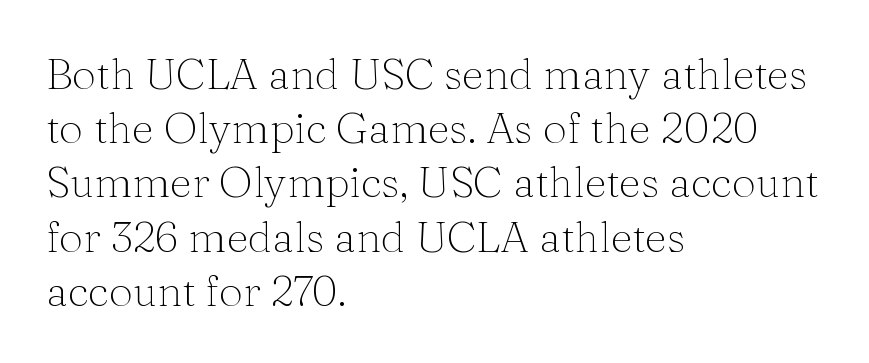
Q: Is the text bold? A: No.
Q: Is the text italic (slanted)? A: No, it is upright.
Q: Is the typeface a serif or a sans-serif typeface? A: Serif.
Q: Is the text underlined? A: No.
Q: How is the paragraph aligned? A: Left-aligned.
Q: Is the spacing between letters normal or unusually wide? A: Normal.
Q: Is the spacing between lines tight, normal or loose? A: Normal.
Q: Width (condensed, normal, or wide)? A: Normal.
Q: Stroke contrast? A: Medium.
Q: x-height? A: Medium.
Q: Monospaced? A: No.
